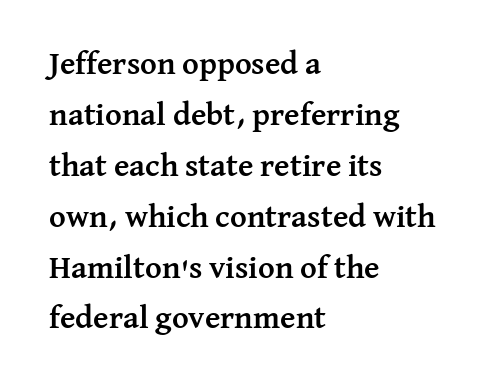
Q: Is the text bold? A: Yes.
Q: Is the text italic (slanted)? A: No, it is upright.
Q: Is the typeface a serif or a sans-serif typeface? A: Serif.
Q: Is the text underlined? A: No.
Q: How is the paragraph aligned? A: Left-aligned.
Q: Is the spacing between letters normal or unusually wide? A: Normal.
Q: Is the spacing between lines tight, normal or loose? A: Normal.
Q: Width (condensed, normal, or wide)? A: Normal.
Q: Stroke contrast? A: Medium.
Q: x-height? A: Medium.
Q: Monospaced? A: No.
